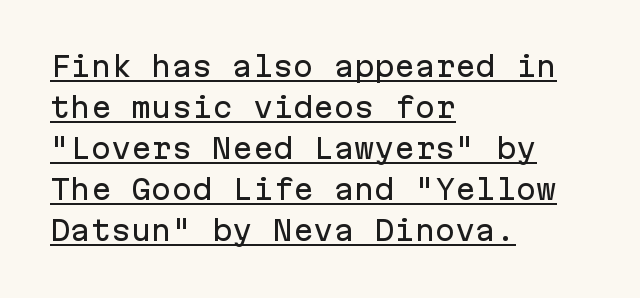
A typographer would call this underscored text. The vertical gap from one line to the next is medium. A student would call this left alignment; a typographer would say flush left, rag right. Vertical strokes here are truly vertical. Compared with typical body copy, the letter spacing here is the same.
